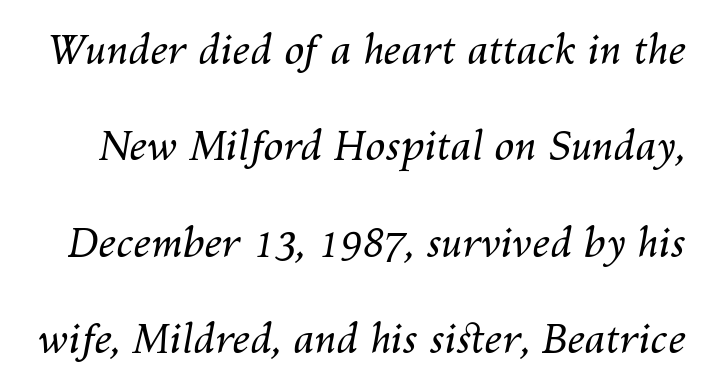
The image shows 40 px regular-weight type, italic (leaning right); set loose line spacing (2.41x), normal letter spacing, not underlined; medium stroke contrast and a medium x-height.
